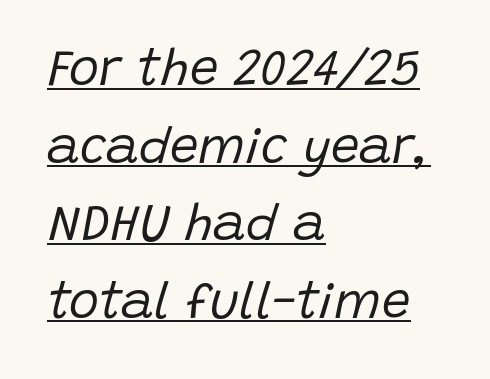
The image shows 51 px regular-weight type, italic (leaning right); set left-aligned, normal line spacing (1.52x), normal letter spacing, underlined; low stroke contrast and a large x-height.
